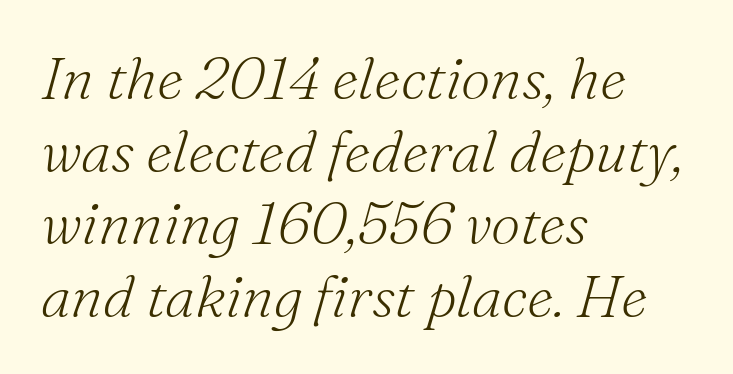
The image shows 59 px light serif type, italic (leaning right); set left-aligned, line spacing 1.23x, normal letter spacing, not underlined; medium stroke contrast and a small x-height.
